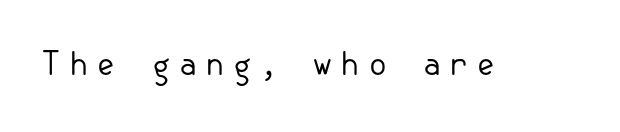
The image shows 31 px regular-weight sans-serif type, upright; set unusually wide letter spacing (+0.25 em), not underlined; low stroke contrast and a small x-height.
